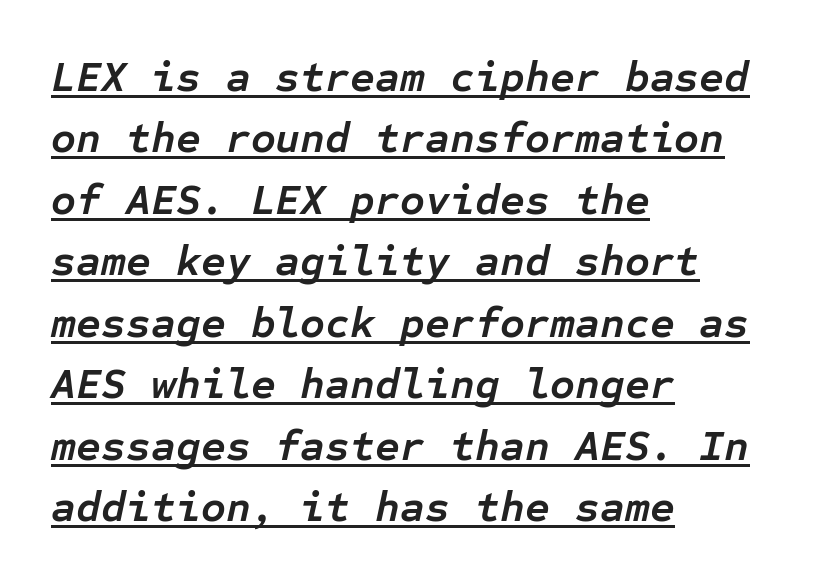
Q: Is the text bold? A: Yes.
Q: Is the text italic (slanted)? A: Yes, it leans right by about 12 degrees.
Q: Is the text underlined? A: Yes.
Q: How is the paragraph aligned? A: Left-aligned.
Q: Is the spacing between letters normal or unusually wide? A: Normal.
Q: Is the spacing between lines tight, normal or loose? A: Normal.
Q: Width (condensed, normal, or wide)? A: Normal.
Q: Stroke contrast? A: Low.
Q: x-height? A: Medium.
Q: Monospaced? A: Yes.
